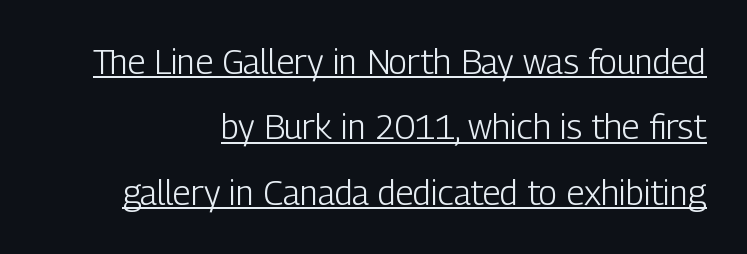
The image shows 34 px light, condensed sans-serif type, upright; set right-aligned, loose line spacing (1.92x), normal letter spacing, underlined; low stroke contrast and a medium x-height.
